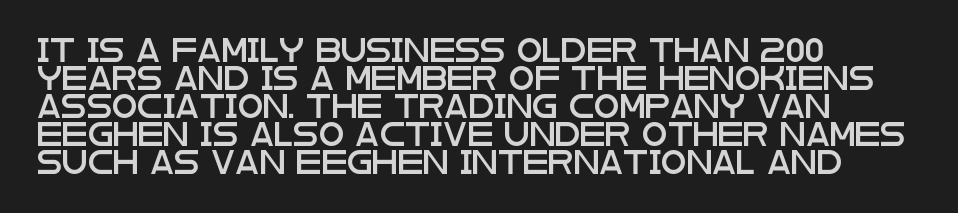
{"italic": "no", "underline": "no", "align": "left", "line_spacing_ratio": 1.22, "letter_spacing": "normal", "letter_spacing_em": 0.0, "glyph_px": 23}
